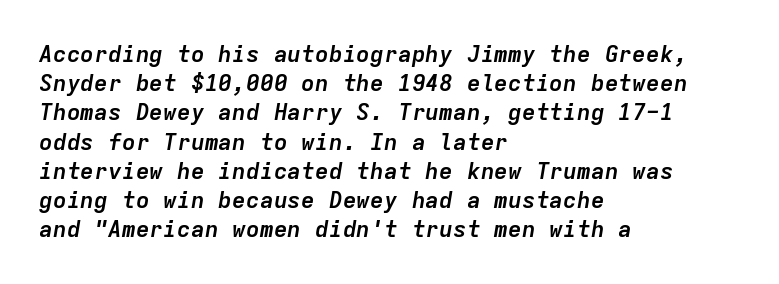
Q: Is the text bold? A: Yes.
Q: Is the text italic (slanted)? A: Yes, it leans right by about 9 degrees.
Q: Is the text underlined? A: No.
Q: How is the paragraph aligned? A: Left-aligned.
Q: Is the spacing between letters normal or unusually wide? A: Normal.
Q: Is the spacing between lines tight, normal or loose? A: Normal.
